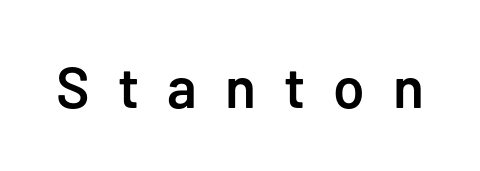
Q: Is the text bold? A: Semi-bold.
Q: Is the text italic (slanted)? A: No, it is upright.
Q: Is the typeface a serif or a sans-serif typeface? A: Sans-serif.
Q: Is the text underlined? A: No.
Q: Is the spacing between letters normal or unusually wide? A: Unusually wide.
Q: Width (condensed, normal, or wide)? A: Normal.
Q: Stroke contrast? A: Low.
Q: x-height? A: Medium.
Q: Monospaced? A: No.
